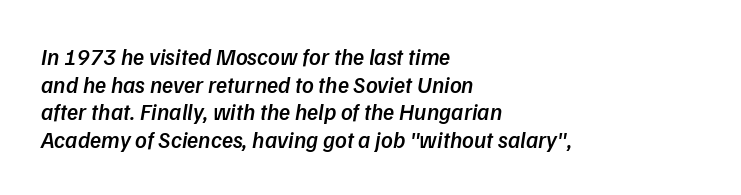
The image shows 23 px text type, italic (leaning right); set left-aligned, line spacing 1.2x, normal letter spacing, not underlined.
